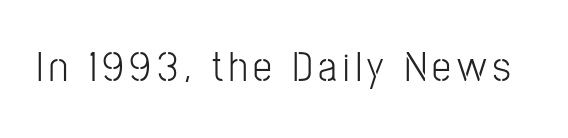
The image shows 42 px condensed sans-serif type, upright; set not underlined; low stroke contrast and a medium x-height.
